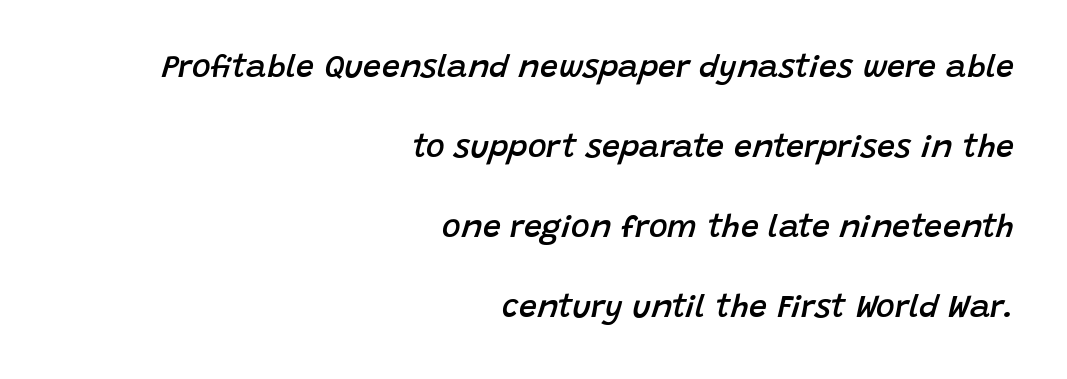
The string is rendered with underlining switched off. Letter spacing: default. Here the designer chose a conventional face with non-uniform glyph widths. Leftover space on each line is placed entirely before the opening word. Typesetter's note: demi weight, one step under bold. A typesetter would mark this as italic.
